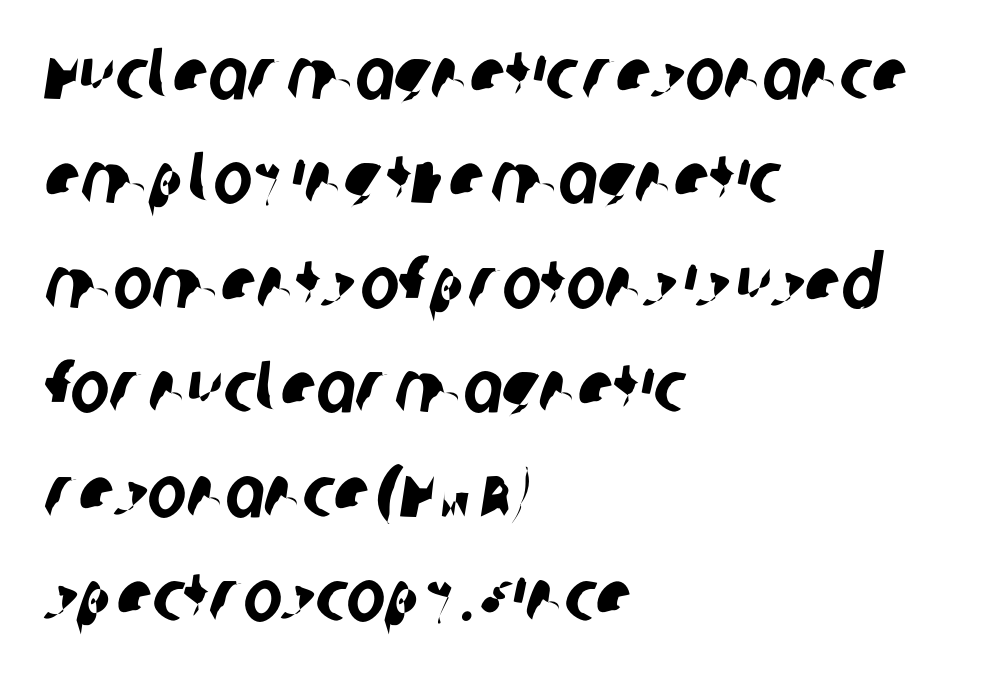
{"serif": "no", "width": "condensed", "stroke_contrast": "low", "x_height": "large", "monospaced": "no", "underline": "no", "align": "left", "line_spacing": "normal", "line_spacing_ratio": 1.43, "letter_spacing": "normal", "letter_spacing_em": 0.0, "glyph_px": 73}
